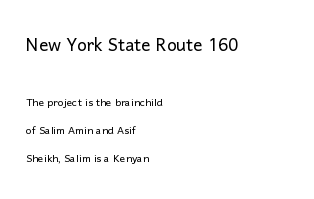
No heavy texture on the line: the type isn't bold. The type is set solid horizontally, with unmodified tracking. The space beneath each line is pristine and unruled. Quick note: not italic, upright. The paragraph has a hard left edge and a soft right edge.
